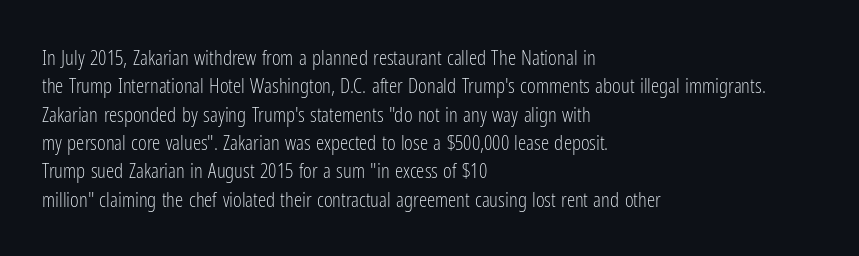
{"italic": "no", "bold": "no", "underline": "no", "align": "left", "line_spacing": "normal", "line_spacing_ratio": 1.35, "letter_spacing": "normal", "letter_spacing_em": 0.0, "glyph_px": 21}
